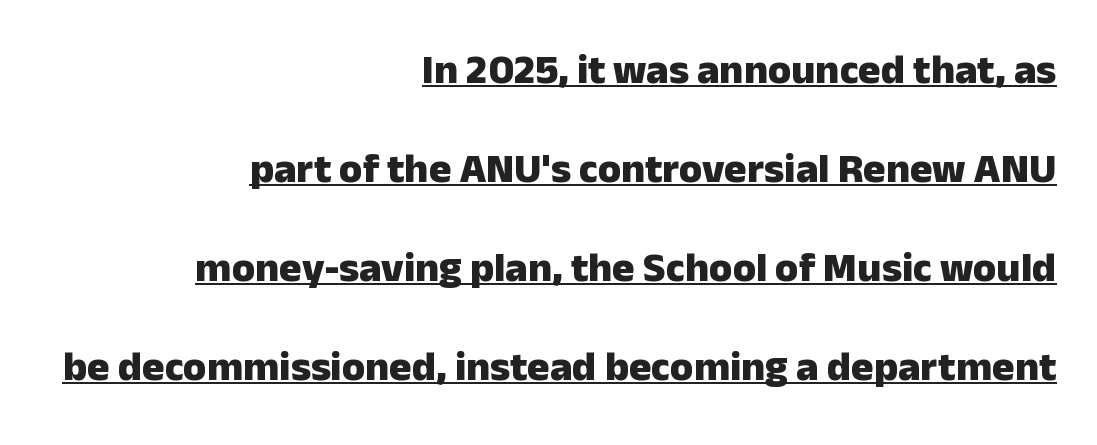
{"serif": "no", "italic": "no", "bold": "yes", "weight": "heavy", "width": "normal", "stroke_contrast": "low", "x_height": "medium", "monospaced": "no", "underline": "yes", "align": "right", "line_spacing": "loose", "line_spacing_ratio": 2.36, "letter_spacing": "normal", "letter_spacing_em": 0.0, "glyph_px": 42}
